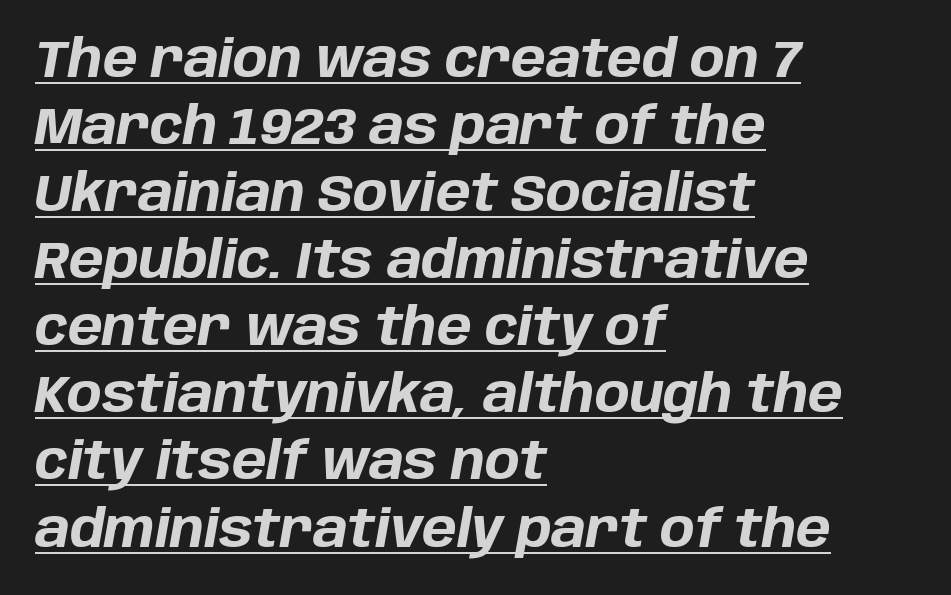
Q: Is the text bold? A: Yes.
Q: Is the text italic (slanted)? A: Yes, it leans right by about 10 degrees.
Q: Is the text underlined? A: Yes.
Q: How is the paragraph aligned? A: Left-aligned.
Q: Is the spacing between letters normal or unusually wide? A: Normal.
Q: Is the spacing between lines tight, normal or loose? A: Normal.
Q: Width (condensed, normal, or wide)? A: Normal.
Q: Stroke contrast? A: Low.
Q: x-height? A: Large.
Q: Monospaced? A: No.
